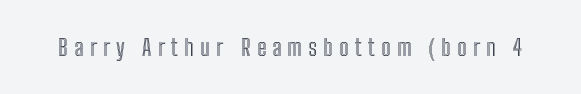
The image shows 23 px text type, upright; set unusually wide letter spacing (+0.27 em), not underlined.
